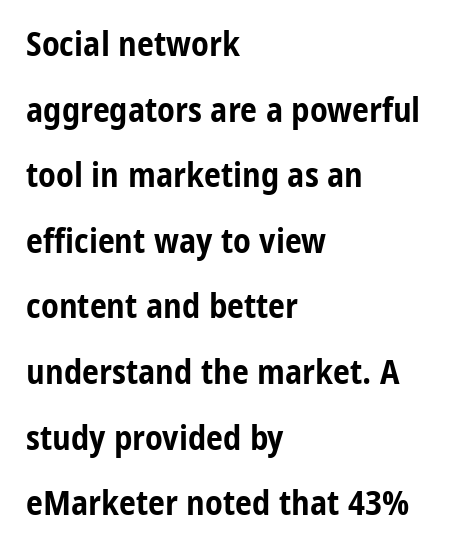
Q: Is the text bold? A: Yes.
Q: Is the text italic (slanted)? A: No, it is upright.
Q: Is the typeface a serif or a sans-serif typeface? A: Sans-serif.
Q: Is the text underlined? A: No.
Q: How is the paragraph aligned? A: Left-aligned.
Q: Is the spacing between letters normal or unusually wide? A: Normal.
Q: Is the spacing between lines tight, normal or loose? A: Loose.
Q: Width (condensed, normal, or wide)? A: Condensed.
Q: Stroke contrast? A: Low.
Q: x-height? A: Medium.
Q: Monospaced? A: No.
